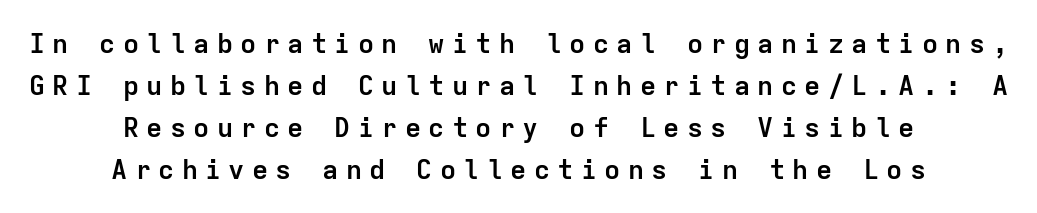
Beneath every word, the page is bare. The compositor balanced each line on the midline. Italic: no, the glyphs are upright roman. The rendering inserts visible extra space after every character. What's the leading like? Ordinary, nothing unusual. Heft: maximum for text — a bold.
